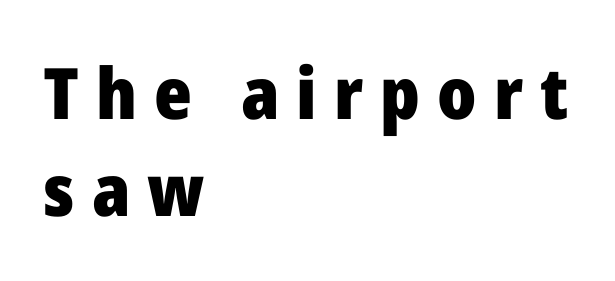
Q: Is the text bold? A: Yes.
Q: Is the text italic (slanted)? A: No, it is upright.
Q: Is the typeface a serif or a sans-serif typeface? A: Sans-serif.
Q: Is the text underlined? A: No.
Q: How is the paragraph aligned? A: Left-aligned.
Q: Is the spacing between letters normal or unusually wide? A: Unusually wide.
Q: Is the spacing between lines tight, normal or loose? A: Normal.
Q: Width (condensed, normal, or wide)? A: Normal.
Q: Stroke contrast? A: Low.
Q: x-height? A: Medium.
Q: Monospaced? A: No.
